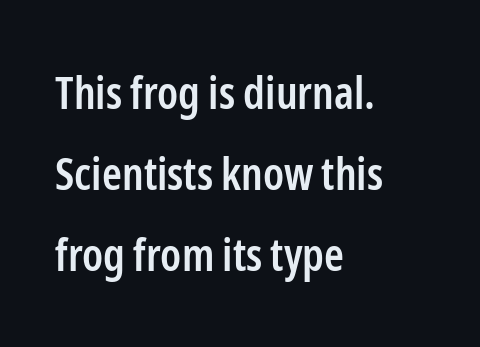
Any mark beneath the type? The region is blank. The axis of the letterforms is exactly vertical. The rendering uses a semibold face; strokes are thickened but not to full bold. The type is set solid horizontally, with unmodified tracking. The paragraph shown leans on its left margin. Type style note: lacks serifs.
